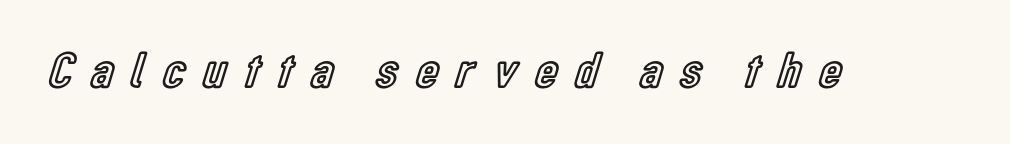
The image shows 51 px condensed type; set unusually wide letter spacing (+0.36 em), not underlined; a medium x-height.
